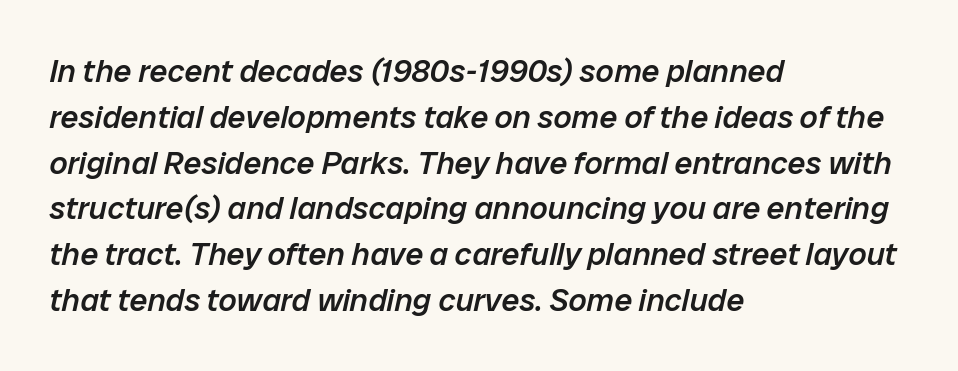
The image shows 32 px semibold type, italic (leaning right); set left-aligned, normal line spacing (1.43x), normal letter spacing, not underlined; low stroke contrast and a medium x-height.
